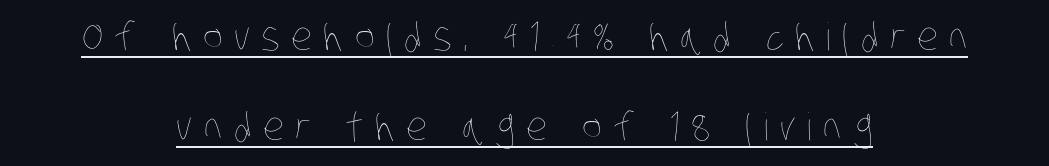
Q: Is the text bold? A: No.
Q: Is the text underlined? A: Yes.
Q: How is the paragraph aligned? A: Centered.
Q: Is the spacing between letters normal or unusually wide? A: Unusually wide.
Q: Is the spacing between lines tight, normal or loose? A: Loose.
Q: Width (condensed, normal, or wide)? A: Condensed.
Q: Stroke contrast? A: Low.
Q: x-height? A: Large.
Q: Monospaced? A: No.
